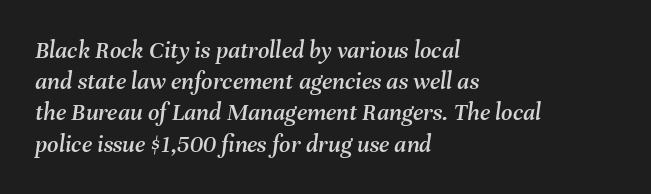
The image shows 25 px text type, italic (leaning right); set left-aligned, normal line spacing (1.25x), normal letter spacing, not underlined.
